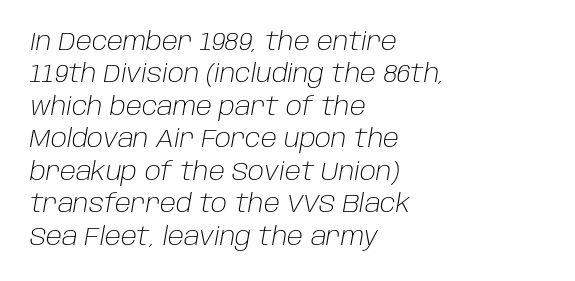
The zone under the glyphs is completely vacant. Alignment: flush left. Caption: face not bold, strokes unweighted. Slanted lettering throughout. The vertical gap from one line to the next is medium.
